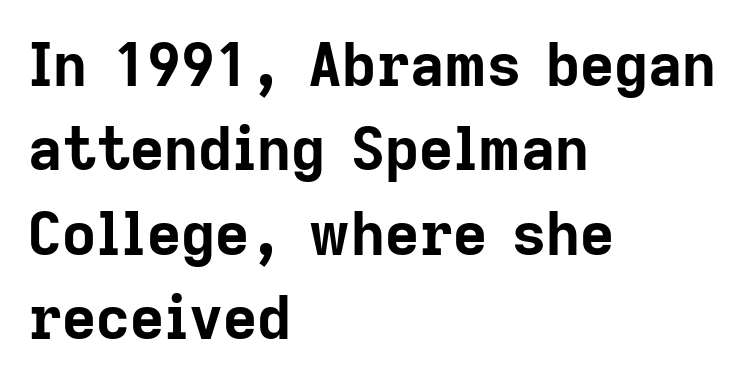
Q: Is the text bold? A: Yes.
Q: Is the text italic (slanted)? A: No, it is upright.
Q: Is the typeface a serif or a sans-serif typeface? A: Sans-serif.
Q: Is the text underlined? A: No.
Q: How is the paragraph aligned? A: Left-aligned.
Q: Is the spacing between letters normal or unusually wide? A: Normal.
Q: Is the spacing between lines tight, normal or loose? A: Normal.
Q: Width (condensed, normal, or wide)? A: Normal.
Q: Stroke contrast? A: Low.
Q: x-height? A: Medium.
Q: Monospaced? A: No.
